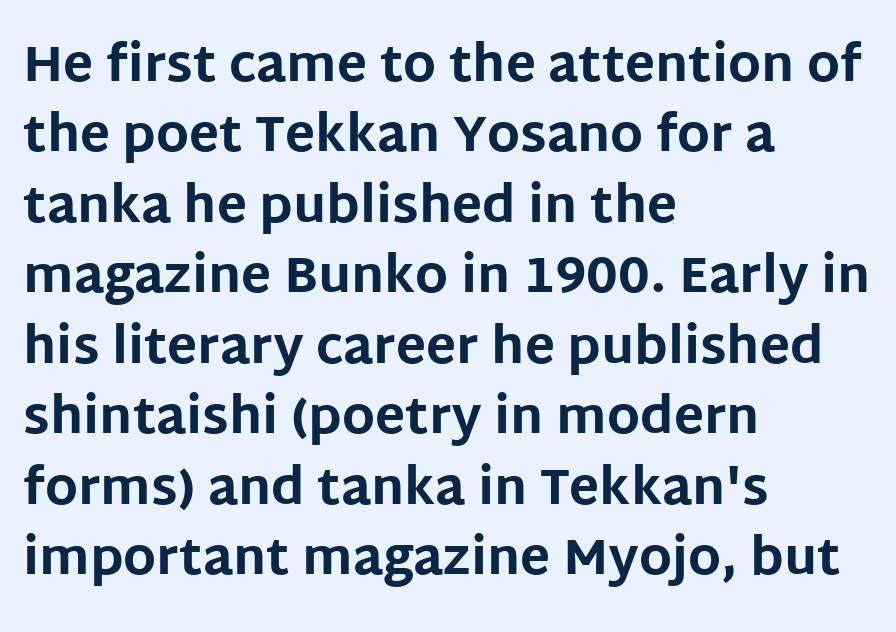
{"serif": "no", "italic": "no", "bold": "yes", "weight": "bold", "width": "normal", "stroke_contrast": "low", "x_height": "large", "monospaced": "no", "underline": "no", "align": "left", "line_spacing": "normal", "line_spacing_ratio": 1.41, "letter_spacing": "normal", "letter_spacing_em": 0.0, "glyph_px": 50}
